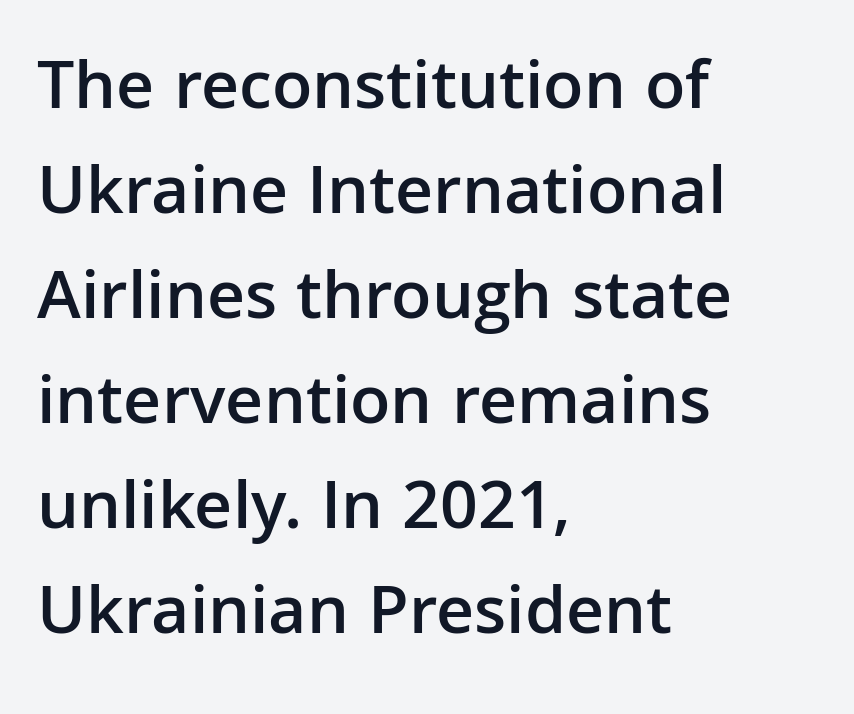
{"serif": "no", "italic": "no", "bold": "semi", "weight": "semibold", "width": "normal", "stroke_contrast": "low", "x_height": "medium", "monospaced": "no", "underline": "no", "align": "left", "line_spacing": "normal", "line_spacing_ratio": 1.48, "letter_spacing": "normal", "letter_spacing_em": 0.0, "glyph_px": 71}
